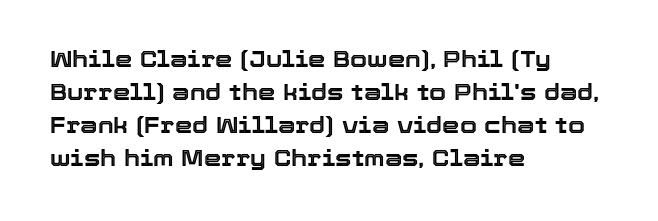
A clean baseline with only descenders dipping below it. Standard letterfit; no display-style spreading of the glyphs. Notice how descenders clear the ascenders below comfortably — that's standard leading. It's the straight-up-and-down kind of type. Does the copy run flush right? No — it runs flush left.
